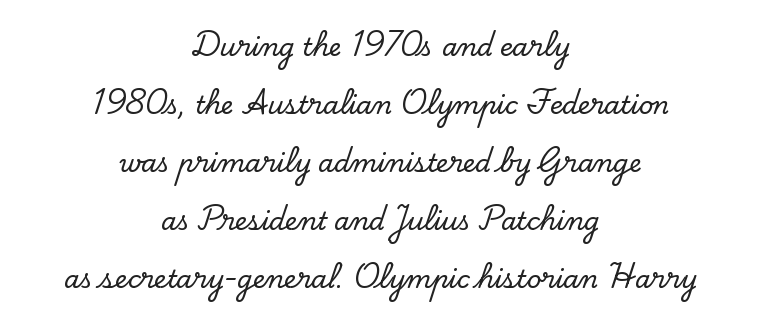
Q: Is the text italic (slanted)? A: Yes.
Q: Is the text underlined? A: No.
Q: How is the paragraph aligned? A: Centered.
Q: Is the spacing between letters normal or unusually wide? A: Normal.
Q: Is the spacing between lines tight, normal or loose? A: Loose.
